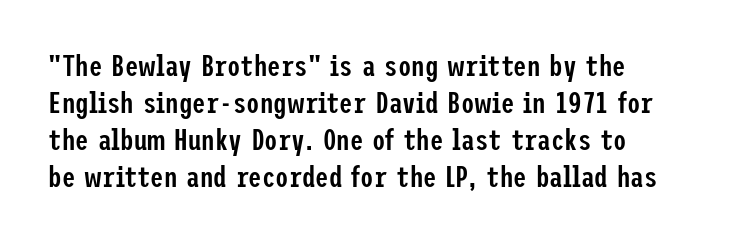
Descender tails drop into unmarked territory. You could call the tracking neutral — neither tight nor loose. Stroke thickness is moderately raised; the sample reads as semibold. This rendering uses left alignment, leaving the right contour irregular. Posture: straight, roman, zero tilt.
